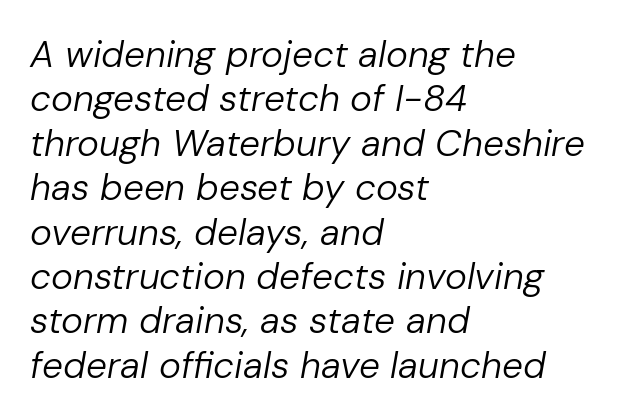
The image shows 37 px regular-weight type, italic (leaning right); set left-aligned, line spacing 1.2x, normal letter spacing, not underlined; low stroke contrast and a medium x-height.
